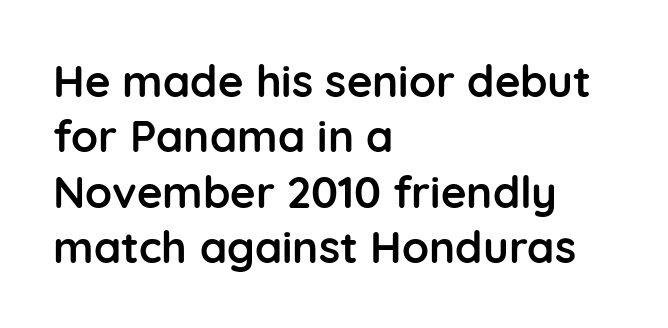
Q: Is the text bold? A: Yes.
Q: Is the text italic (slanted)? A: No, it is upright.
Q: Is the typeface a serif or a sans-serif typeface? A: Sans-serif.
Q: Is the text underlined? A: No.
Q: How is the paragraph aligned? A: Left-aligned.
Q: Is the spacing between letters normal or unusually wide? A: Normal.
Q: Is the spacing between lines tight, normal or loose? A: Normal.
Q: Width (condensed, normal, or wide)? A: Normal.
Q: Stroke contrast? A: Low.
Q: x-height? A: Medium.
Q: Monospaced? A: No.
